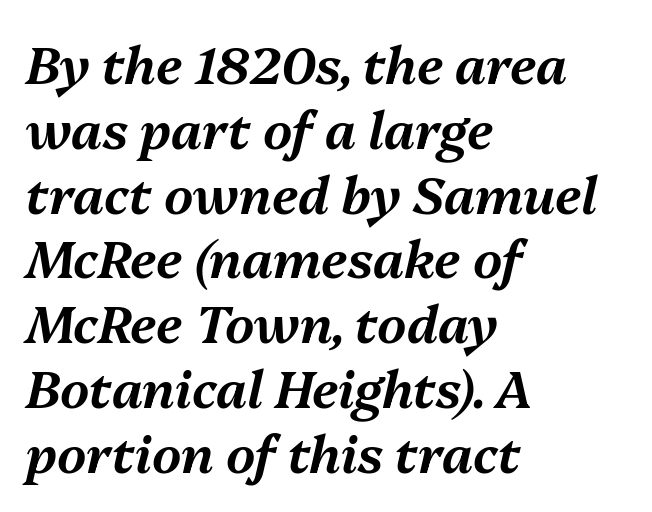
{"italic": "yes", "lean": "right", "slant_degrees": 13, "width": "normal", "stroke_contrast": "medium", "x_height": "medium", "monospaced": "no", "underline": "no", "align": "left", "line_spacing": "normal", "line_spacing_ratio": 1.27, "letter_spacing": "normal", "letter_spacing_em": 0.0, "glyph_px": 51}
